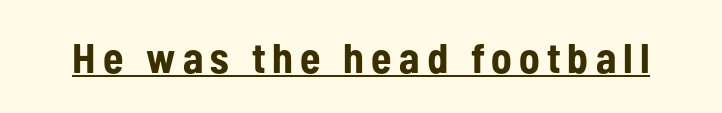
I'd call this a sans setting — the letters go barefoot. Designer's note — italics off, roman on. The typesetting leans heavy: a genuine bold. Each line of the rendering has a horizontal stroke beneath the glyphs.
